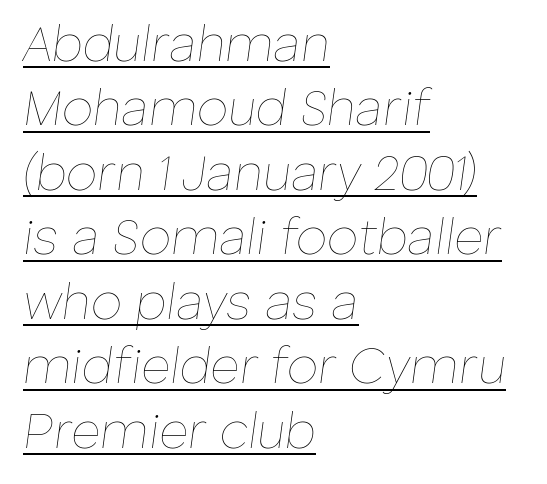
The image shows 50 px thin type, italic (leaning right); set left-aligned, normal line spacing (1.29x), normal letter spacing, underlined; low stroke contrast and a medium x-height.
